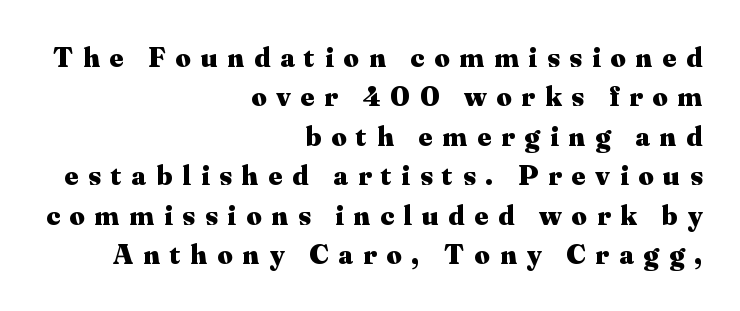
Reading down the block, your eye finds every line finishing at a fixed right position. Leading matches the norm, producing a regular column. Spacing verdict: proportional, widths tailored to each character. Observe the wide spacing: letters keep a clear distance from each other. The passage shown is typeset with a serif family.
